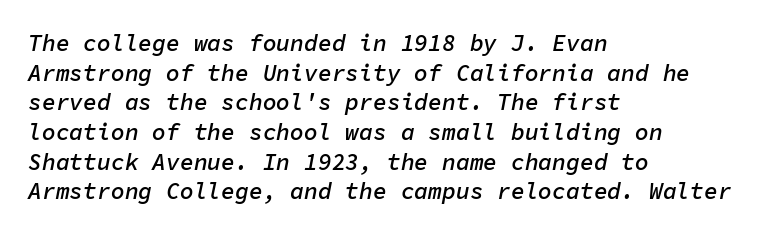
{"italic": "yes", "lean": "right", "slant_degrees": 11, "bold": "semi", "underline": "no", "align": "left", "line_spacing": "normal", "line_spacing_ratio": 1.29, "letter_spacing": "normal", "letter_spacing_em": 0.0, "glyph_px": 23}
